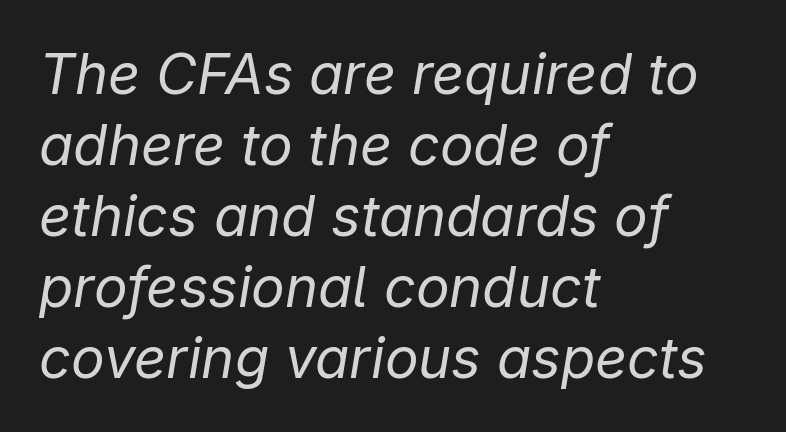
The image shows 56 px regular-weight type, italic (leaning right); set left-aligned, normal line spacing (1.27x), normal letter spacing, not underlined; low stroke contrast and a medium x-height.
